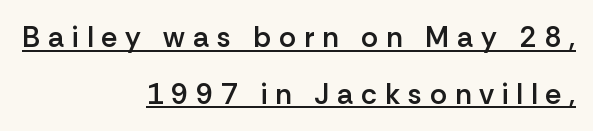
Q: Is the text bold? A: Semi-bold.
Q: Is the text italic (slanted)? A: No, it is upright.
Q: Is the typeface a serif or a sans-serif typeface? A: Sans-serif.
Q: Is the text underlined? A: Yes.
Q: How is the paragraph aligned? A: Right-aligned.
Q: Is the spacing between letters normal or unusually wide? A: Unusually wide.
Q: Is the spacing between lines tight, normal or loose? A: Loose.
Q: Width (condensed, normal, or wide)? A: Normal.
Q: Stroke contrast? A: Low.
Q: x-height? A: Medium.
Q: Monospaced? A: No.
